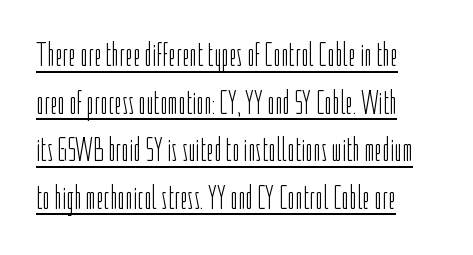
{"serif": "no", "italic": "no", "bold": "no", "weight": "light", "width": "condensed", "stroke_contrast": "low", "x_height": "medium", "monospaced": "no", "underline": "yes", "align": "left", "line_spacing": "normal", "line_spacing_ratio": 1.44, "letter_spacing": "normal", "letter_spacing_em": 0.0, "glyph_px": 33}
